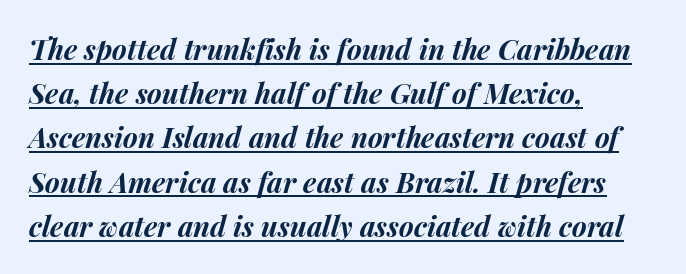
Q: Is the text bold? A: Yes.
Q: Is the text italic (slanted)? A: Yes, it leans right by about 15 degrees.
Q: Is the text underlined? A: Yes.
Q: How is the paragraph aligned? A: Left-aligned.
Q: Is the spacing between letters normal or unusually wide? A: Normal.
Q: Is the spacing between lines tight, normal or loose? A: Normal.
Q: Width (condensed, normal, or wide)? A: Normal.
Q: Stroke contrast? A: Medium.
Q: x-height? A: Medium.
Q: Monospaced? A: No.
